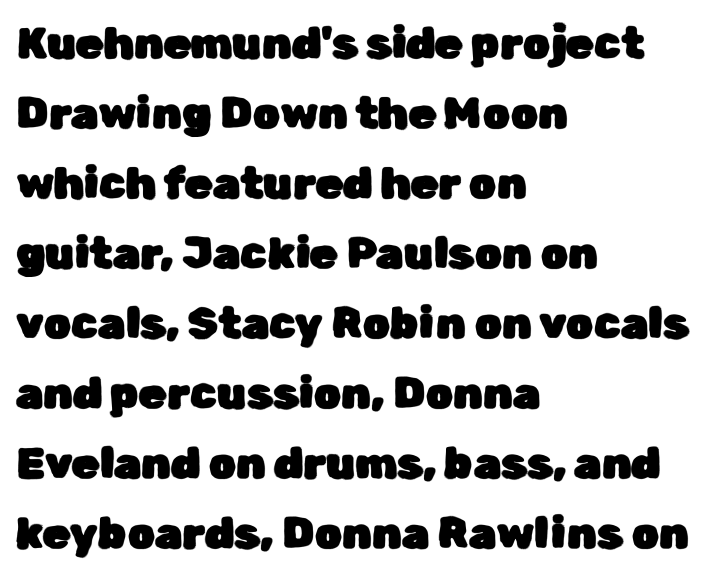
The image shows 44 px sans-serif type, upright; set left-aligned, normal line spacing (1.59x), normal letter spacing, not underlined; low stroke contrast and a medium x-height.
